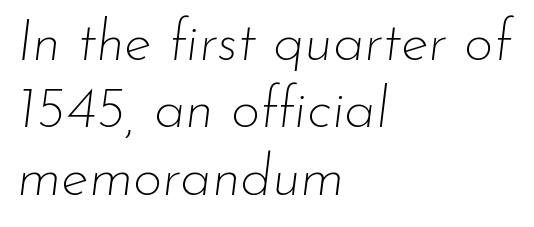
The image shows 57 px thin type, italic (leaning right); set left-aligned, line spacing 1.18x, normal letter spacing, not underlined; low stroke contrast and a small x-height.
